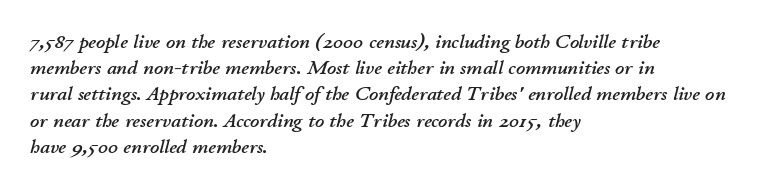
In terms of leading, this rendering sits right in the middle. No word sits above an underline. This sample uses an oblique cut, with every glyph tilted off the vertical. All the whitespace from short lines collects on the right. The line texture is even and compact thanks to regular tracking.
